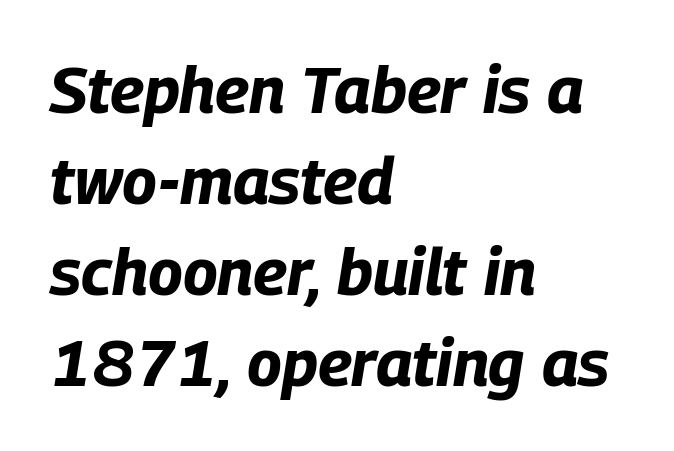
The image shows 65 px bold, condensed type, italic (leaning right); set left-aligned, normal line spacing (1.4x), normal letter spacing, not underlined; low stroke contrast and a large x-height.
